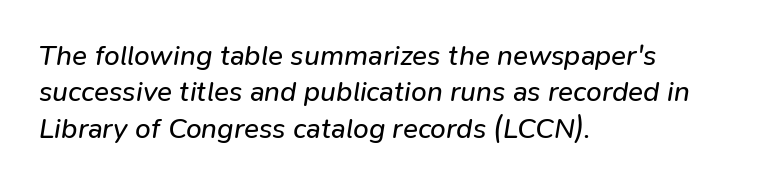
The image shows 28 px regular-weight type, italic (leaning right); set left-aligned, normal line spacing (1.3x), normal letter spacing, not underlined; low stroke contrast and a medium x-height.
